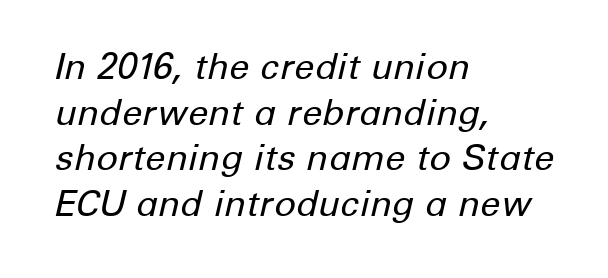
The image shows 36 px regular-weight type, italic (leaning right); set left-aligned, normal line spacing (1.27x), normal letter spacing, not underlined; low stroke contrast and a medium x-height.
